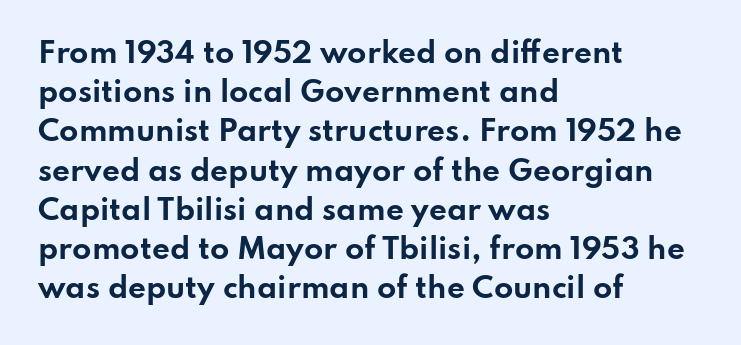
The image shows 28 px bold, wide sans-serif type, upright; set left-aligned, normal line spacing (1.4x), normal letter spacing, not underlined; low stroke contrast and a small x-height.
